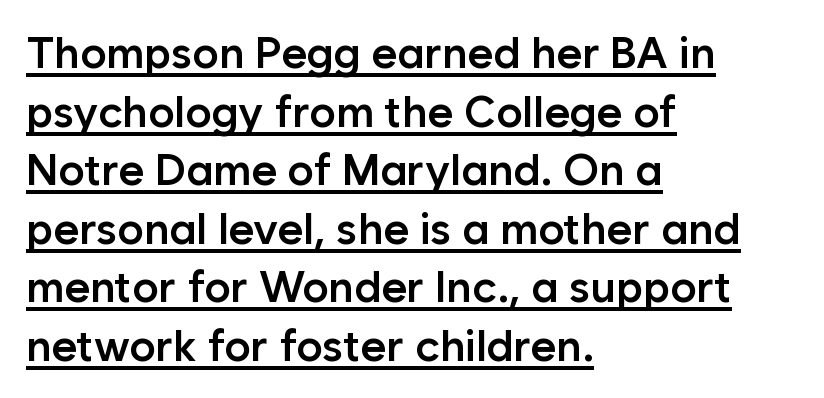
Q: Is the text bold? A: Semi-bold.
Q: Is the text italic (slanted)? A: No, it is upright.
Q: Is the typeface a serif or a sans-serif typeface? A: Sans-serif.
Q: Is the text underlined? A: Yes.
Q: How is the paragraph aligned? A: Left-aligned.
Q: Is the spacing between letters normal or unusually wide? A: Normal.
Q: Is the spacing between lines tight, normal or loose? A: Normal.
Q: Width (condensed, normal, or wide)? A: Normal.
Q: Stroke contrast? A: Low.
Q: x-height? A: Medium.
Q: Monospaced? A: No.
